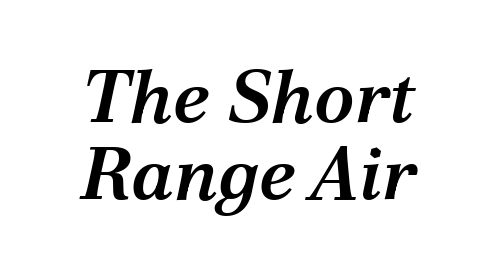
Q: Is the text bold? A: Semi-bold.
Q: Is the text italic (slanted)? A: Yes, it leans right by about 12 degrees.
Q: Is the typeface a serif or a sans-serif typeface? A: Serif.
Q: Is the text underlined? A: No.
Q: How is the paragraph aligned? A: Centered.
Q: Is the spacing between letters normal or unusually wide? A: Normal.
Q: Is the spacing between lines tight, normal or loose? A: Tight.
Q: Width (condensed, normal, or wide)? A: Normal.
Q: Stroke contrast? A: Medium.
Q: x-height? A: Medium.
Q: Monospaced? A: No.
